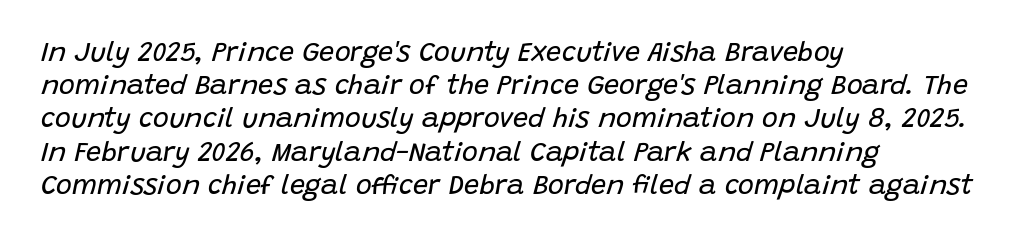
Letter spacing: default. The baseline area is clear. Does the copy run flush right? No — it runs flush left. Caption: face not bold, strokes unweighted. Slant detected: the letters are inclined.
